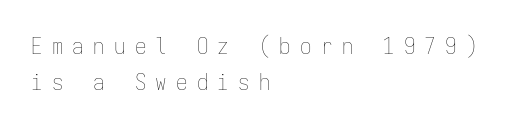
Which margin do the lines hug? The left one — the right edge is uneven. Compared with a typical body face, this is equally light or lighter still. Is the letter spacing exaggerated? Yes — the characters are pushed far apart. Italic: no, the glyphs are upright roman. Check the space under the baseline: it is left empty. Horizontal bands of white between lines are of average thickness.
